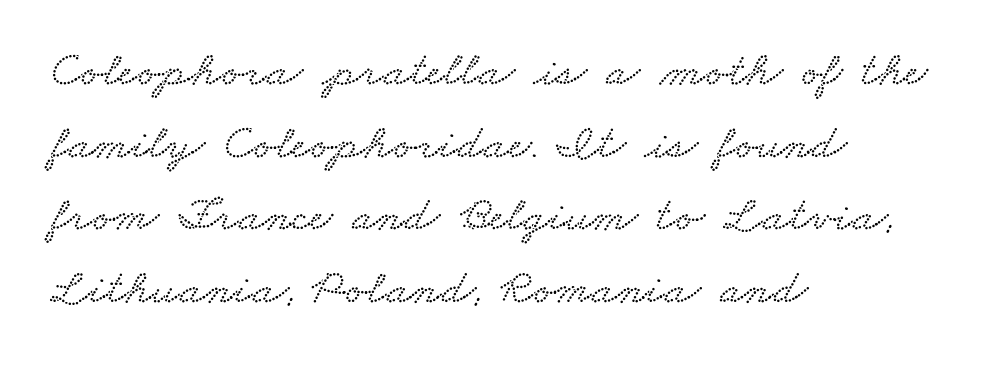
The image shows 49 px wide type; set left-aligned, normal line spacing (1.48x), normal letter spacing, not underlined; low stroke contrast and a small x-height.
